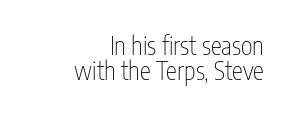
Does the lettering tilt? It doesn't — this is upright. If you drew a ruler down the right edge, every line would touch it. Compared with typical body copy, the letter spacing here is the same. Caption: face not bold, strokes unweighted. The space beneath each line is pristine and unruled. Baseline-to-baseline distance is barely more than the letter height.
